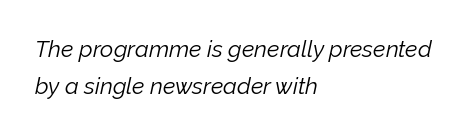
The image shows 23 px text type, italic (leaning right); set left-aligned, normal line spacing (1.6x), normal letter spacing, not underlined.
